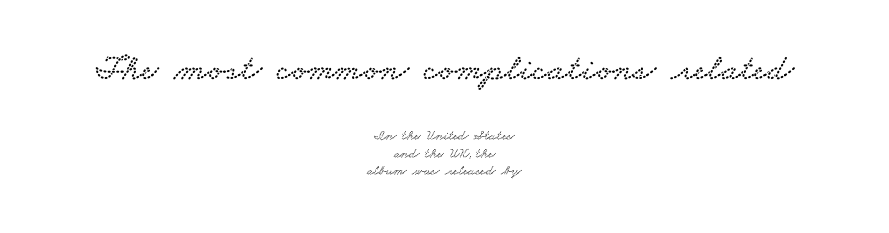
{"width": "wide", "stroke_contrast": "low", "x_height": "small", "monospaced": "no", "underline": "no", "align": "center", "line_spacing": "normal", "line_spacing_ratio": 1.26, "letter_spacing": "normal", "letter_spacing_em": 0.0, "larger_block": "first", "size_ratio": 2.64, "glyph_px": 37}
